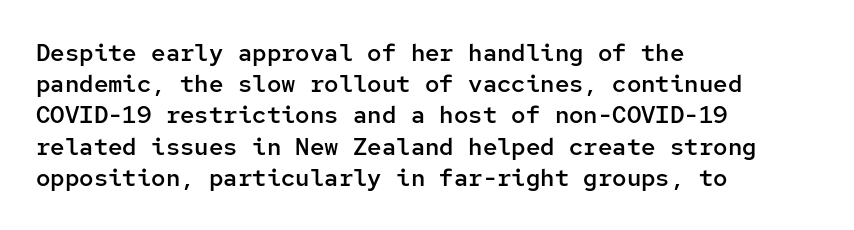
{"italic": "no", "bold": "semi", "underline": "no", "align": "left", "line_spacing": "normal", "line_spacing_ratio": 1.3, "letter_spacing": "normal", "letter_spacing_em": 0.0, "glyph_px": 24}
